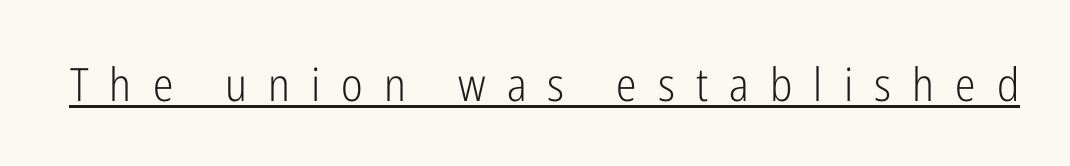
The image shows 46 px light, condensed sans-serif type, upright; set unusually wide letter spacing (+0.46 em), underlined; low stroke contrast and a medium x-height.
